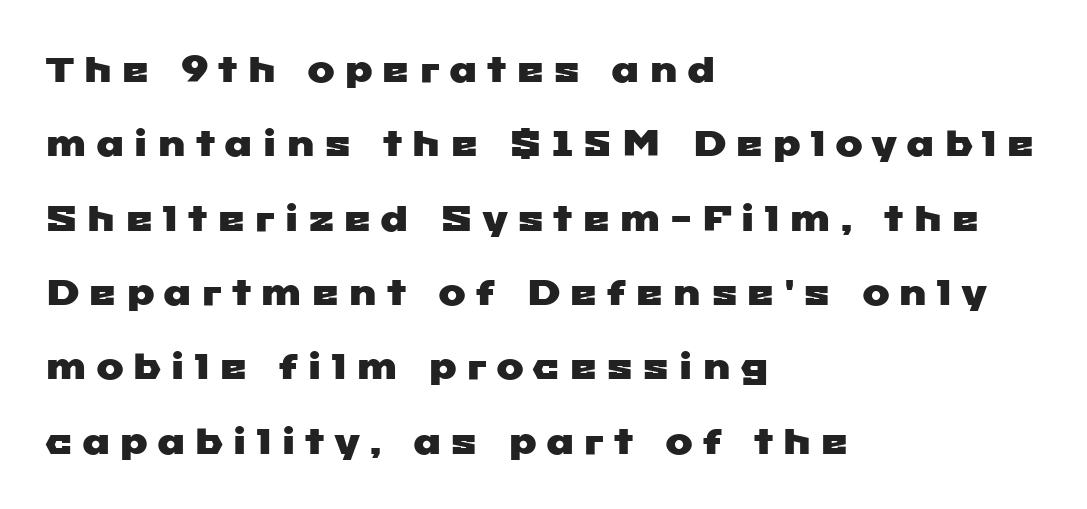
Does the leading feel generous? Absolutely, it's lavish. The rendering inserts visible extra space after every character. Character widths vary here, with narrow letters taking less room than wide ones. The letters carry no serifs — their stems end cleanly without finishing strokes. If you drew a ruler down the left edge, every line would touch it.
